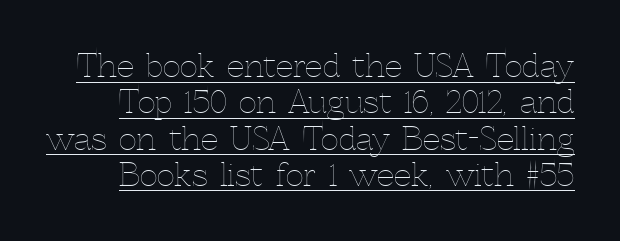
The image shows 31 px thin type, upright; set line spacing 1.17x, normal letter spacing, underlined; a medium x-height.
